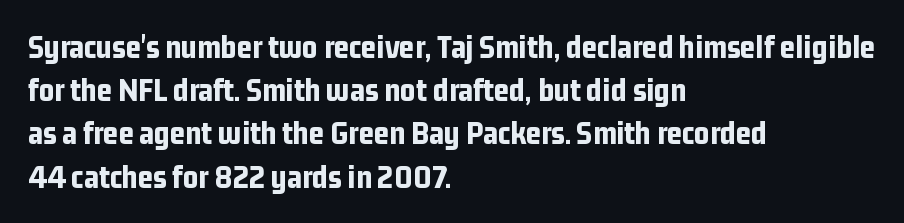
Q: Is the text bold? A: Yes.
Q: Is the text italic (slanted)? A: No, it is upright.
Q: Is the typeface a serif or a sans-serif typeface? A: Sans-serif.
Q: Is the text underlined? A: No.
Q: How is the paragraph aligned? A: Left-aligned.
Q: Is the spacing between letters normal or unusually wide? A: Normal.
Q: Is the spacing between lines tight, normal or loose? A: Normal.
Q: Width (condensed, normal, or wide)? A: Condensed.
Q: Stroke contrast? A: Low.
Q: x-height? A: Medium.
Q: Monospaced? A: No.
